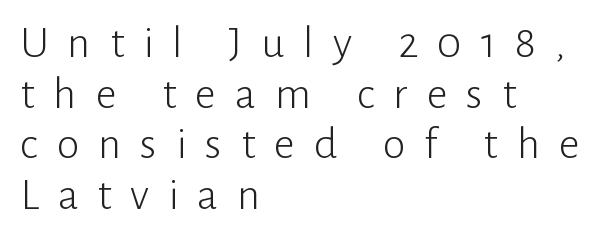
The image shows 46 px light sans-serif type, upright; set left-aligned, tight line spacing (1.1x), unusually wide letter spacing (+0.41 em), not underlined; low stroke contrast and a medium x-height.
